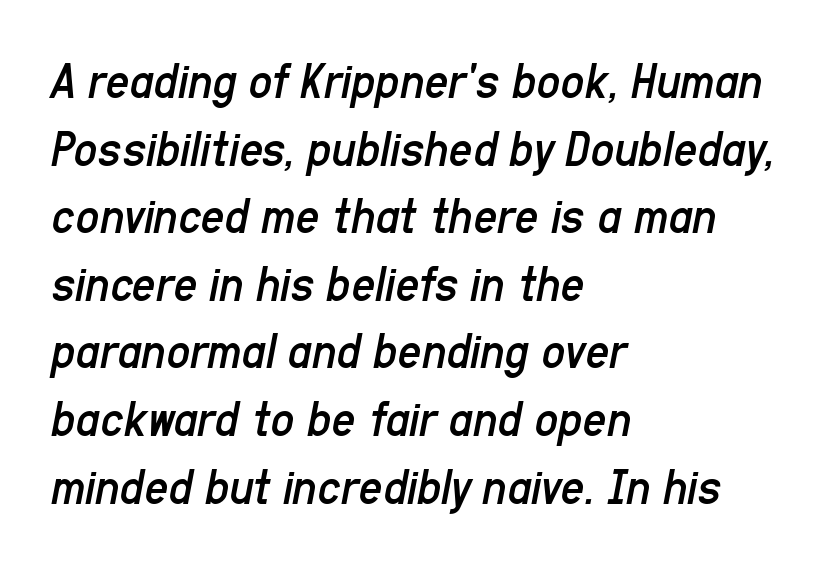
Character widths vary here, with narrow letters taking less room than wide ones. Italic? Definitely — the glyphs are oblique. The strip under each line holds only bare page. The face used here is rendered with its standard letterfit.
